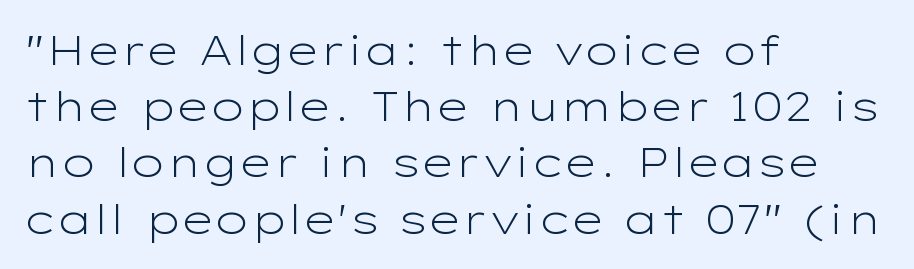
{"serif": "no", "italic": "no", "bold": "no", "weight": "light", "width": "wide", "stroke_contrast": "low", "x_height": "medium", "monospaced": "no", "underline": "no", "align": "left", "line_spacing": "normal", "line_spacing_ratio": 1.37, "letter_spacing": "normal", "letter_spacing_em": 0.0, "glyph_px": 41}
